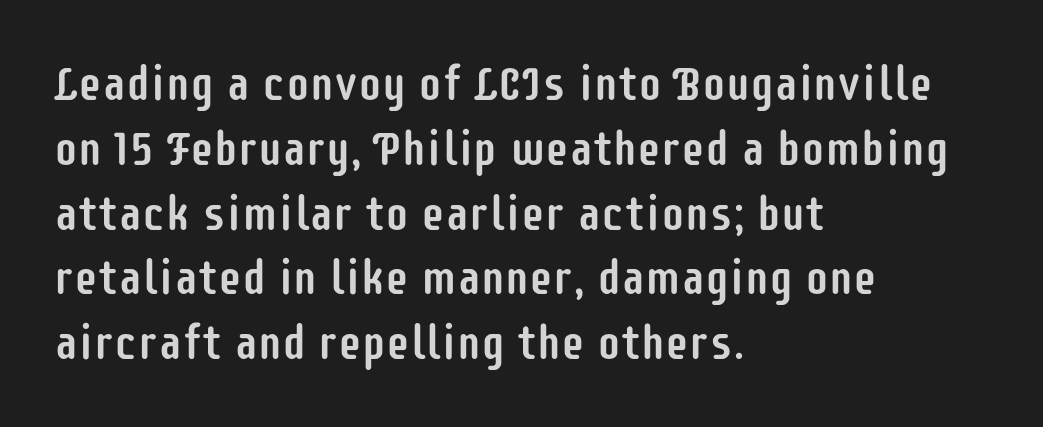
The image shows 48 px condensed sans-serif type, upright; set left-aligned, normal line spacing (1.35x), normal letter spacing, not underlined; low stroke contrast and a large x-height.
